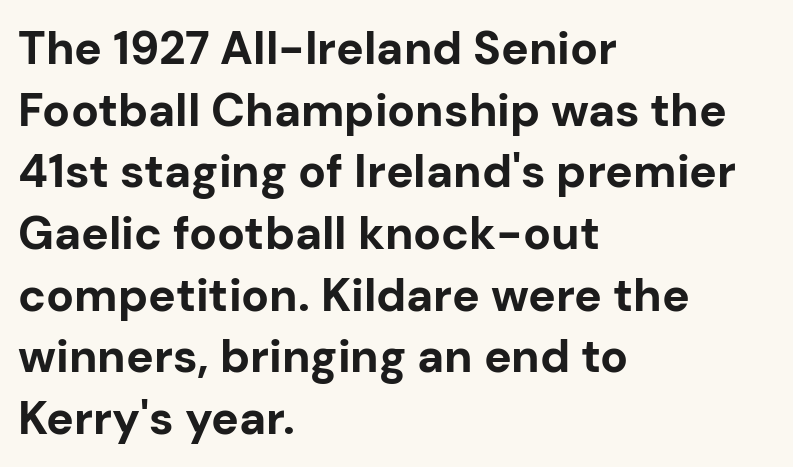
The image shows 46 px bold sans-serif type, upright; set left-aligned, normal line spacing (1.34x), normal letter spacing, not underlined; low stroke contrast and a medium x-height.
